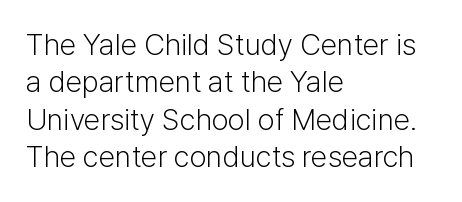
Q: Is the text bold? A: No.
Q: Is the text italic (slanted)? A: No, it is upright.
Q: Is the typeface a serif or a sans-serif typeface? A: Sans-serif.
Q: Is the text underlined? A: No.
Q: How is the paragraph aligned? A: Left-aligned.
Q: Is the spacing between letters normal or unusually wide? A: Normal.
Q: Is the spacing between lines tight, normal or loose? A: Normal.
Q: Width (condensed, normal, or wide)? A: Normal.
Q: Stroke contrast? A: Low.
Q: x-height? A: Medium.
Q: Monospaced? A: No.
